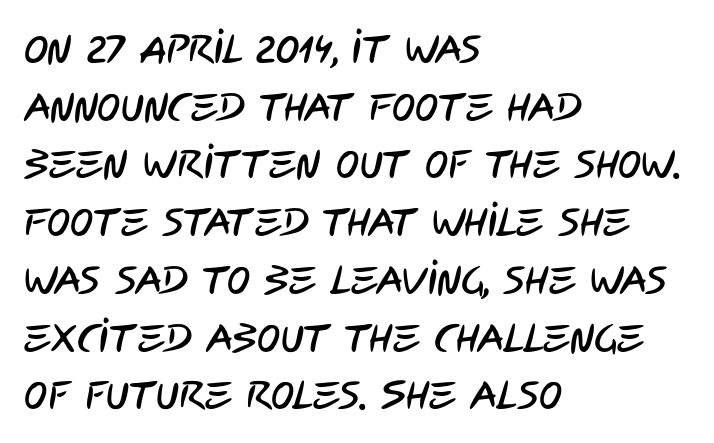
Q: Is the typeface a serif or a sans-serif typeface? A: Sans-serif.
Q: Is the text underlined? A: No.
Q: How is the paragraph aligned? A: Left-aligned.
Q: Is the spacing between letters normal or unusually wide? A: Normal.
Q: Is the spacing between lines tight, normal or loose? A: Normal.
Q: Width (condensed, normal, or wide)? A: Condensed.
Q: Stroke contrast? A: Low.
Q: x-height? A: Large.
Q: Monospaced? A: No.
